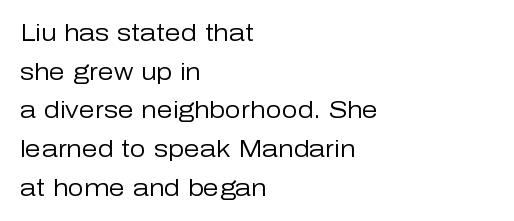
Q: Is the text bold? A: No.
Q: Is the text italic (slanted)? A: No, it is upright.
Q: Is the text underlined? A: No.
Q: How is the paragraph aligned? A: Left-aligned.
Q: Is the spacing between letters normal or unusually wide? A: Normal.
Q: Is the spacing between lines tight, normal or loose? A: Normal.
